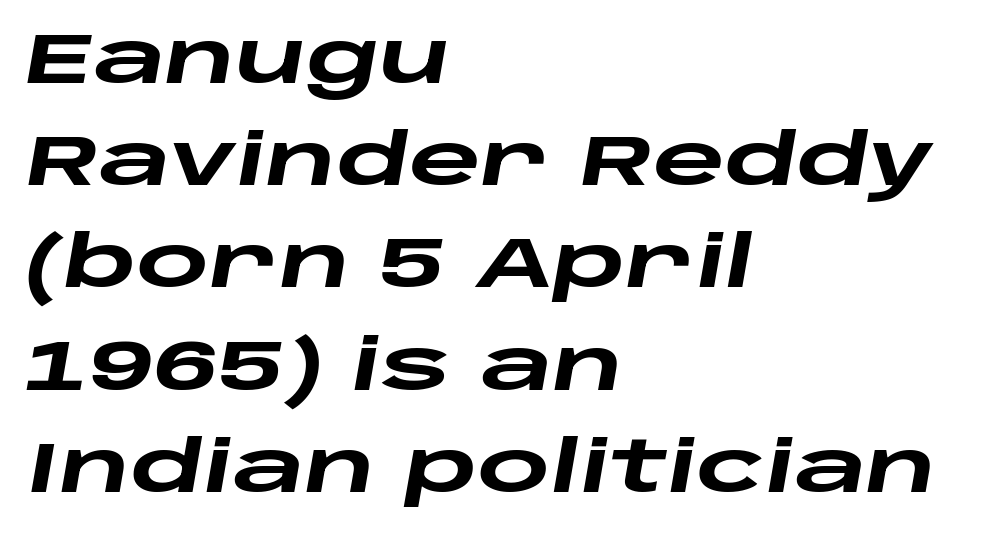
If you drew a ruler down the left edge, every line would touch it. Strong, thick strokes mark this as bold type. The axis of the letterforms is tilted away from vertical. The area under the type is left untouched. The letters sit at their default tracking, neither squeezed nor spread. The passage shown is typed in a proportional face where columns would drift.
